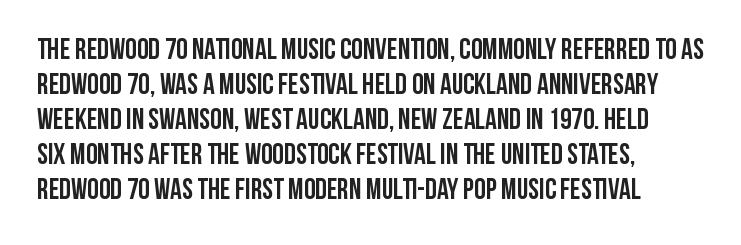
Proportional: the letters do not fall into vertical columns. The baseline area is clear. Plenty of ink on the page — the face is bold. This rendering uses left alignment, leaving the right contour irregular.
